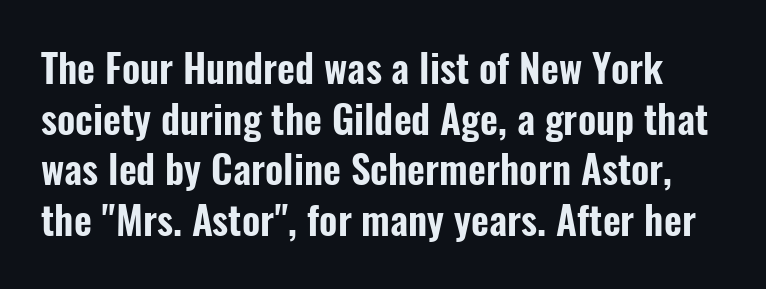
{"serif": "no", "italic": "no", "width": "condensed", "stroke_contrast": "low", "x_height": "medium", "monospaced": "no", "underline": "no", "line_spacing": "normal", "line_spacing_ratio": 1.3, "letter_spacing": "normal", "letter_spacing_em": 0.0, "glyph_px": 39}
